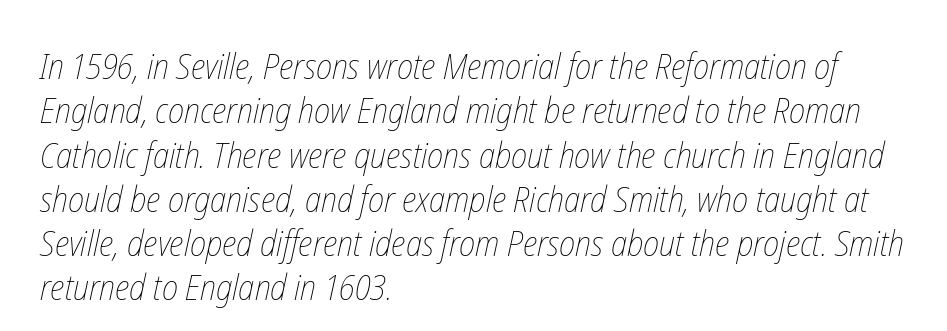
{"bold": "no", "weight": "thin", "width": "condensed", "stroke_contrast": "low", "x_height": "medium", "monospaced": "no", "underline": "no", "align": "left", "line_spacing_ratio": 1.23, "letter_spacing": "normal", "letter_spacing_em": 0.0, "glyph_px": 36}
